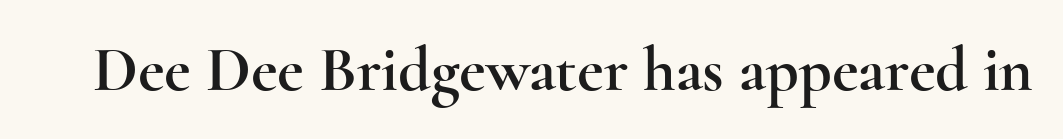
Q: Is the text italic (slanted)? A: No, it is upright.
Q: Is the typeface a serif or a sans-serif typeface? A: Serif.
Q: Is the text underlined? A: No.
Q: Is the spacing between letters normal or unusually wide? A: Normal.
Q: Width (condensed, normal, or wide)? A: Wide.
Q: x-height? A: Small.
Q: Monospaced? A: No.
